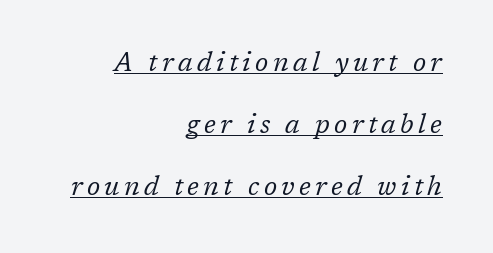
The image shows 26 px text type, italic (leaning right); set right-aligned, loose line spacing (2.38x), underlined.
